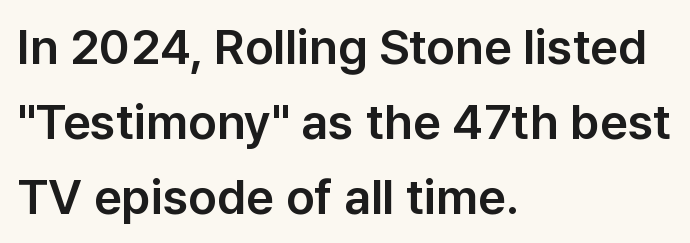
Think of a printed novel: that variable character pitch is what you see here. The rows are spaced the way most documents space them. No extra tracking has been applied to these lines. This rendering features lettering with no underline. You can tell it's not italic because the verticals are truly vertical.
